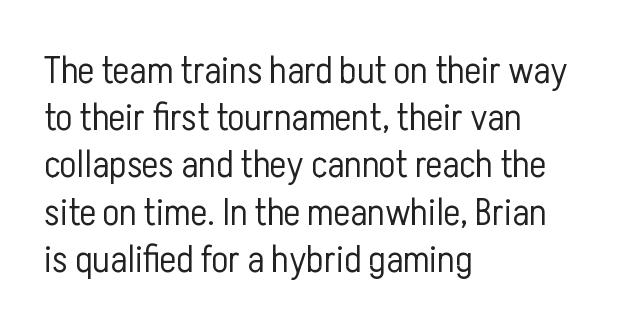
Q: Is the text bold? A: No.
Q: Is the text italic (slanted)? A: No, it is upright.
Q: Is the typeface a serif or a sans-serif typeface? A: Sans-serif.
Q: Is the text underlined? A: No.
Q: How is the paragraph aligned? A: Left-aligned.
Q: Is the spacing between letters normal or unusually wide? A: Normal.
Q: Width (condensed, normal, or wide)? A: Condensed.
Q: Stroke contrast? A: Low.
Q: x-height? A: Medium.
Q: Monospaced? A: No.
